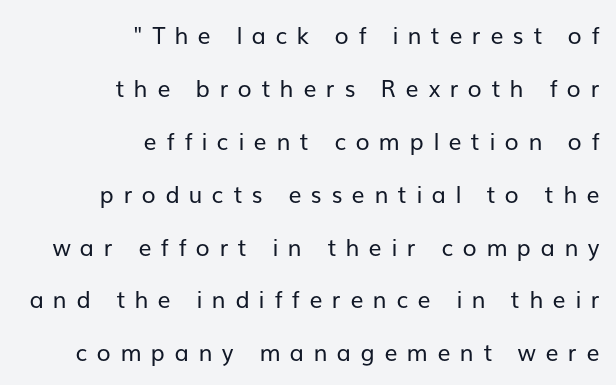
{"italic": "no", "bold": "no", "underline": "no", "align": "right", "line_spacing": "loose", "line_spacing_ratio": 2.3, "letter_spacing": "wide", "letter_spacing_em": 0.41, "glyph_px": 23}
